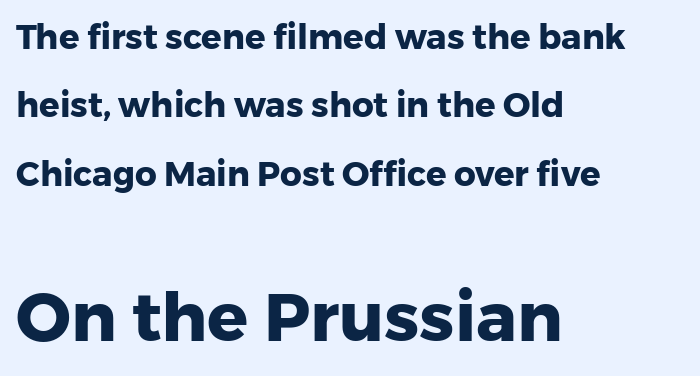
The image shows 68 px heavy sans-serif type, upright; set left-aligned, loose line spacing (2.01x), normal letter spacing, not underlined; the second (bottom) block is 2.0x larger; low stroke contrast and a medium x-height.
